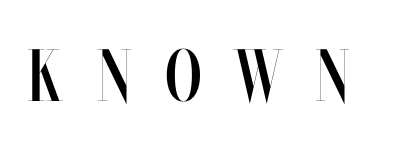
The image shows 74 px regular-weight, condensed type, upright; set unusually wide letter spacing (+0.46 em), not underlined; medium stroke contrast and a large x-height.
